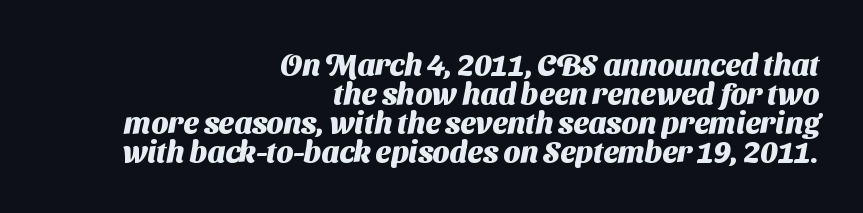
Q: Is the text bold? A: Yes.
Q: Is the typeface a serif or a sans-serif typeface? A: Sans-serif.
Q: Is the text underlined? A: No.
Q: How is the paragraph aligned? A: Right-aligned.
Q: Is the spacing between letters normal or unusually wide? A: Normal.
Q: Is the spacing between lines tight, normal or loose? A: Tight.
Q: Width (condensed, normal, or wide)? A: Normal.
Q: Stroke contrast? A: Medium.
Q: x-height? A: Medium.
Q: Monospaced? A: No.
